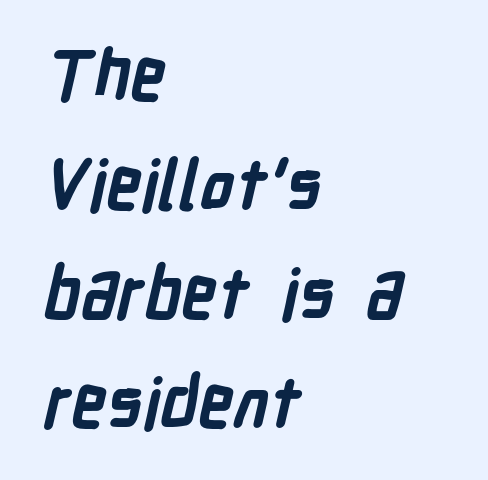
The image shows 69 px bold, condensed sans-serif type; set left-aligned, normal line spacing (1.58x), normal letter spacing, not underlined; low stroke contrast and a medium x-height.
